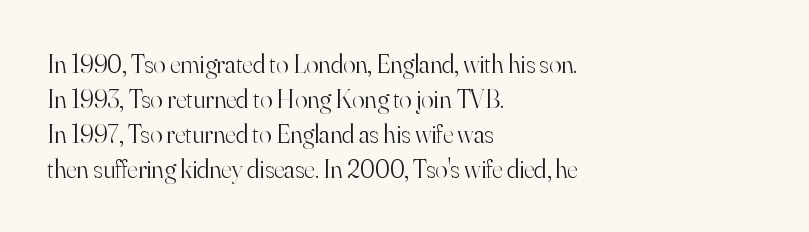
The image shows 26 px text type, upright; set left-aligned, normal line spacing (1.34x), normal letter spacing, not underlined.
